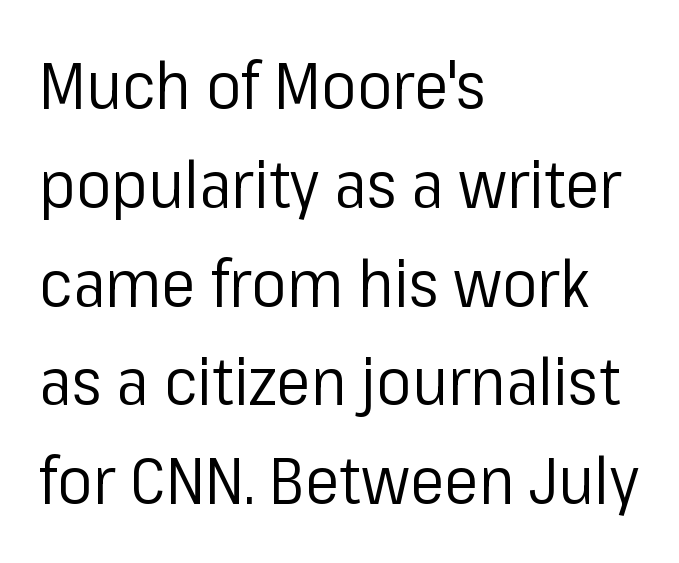
{"serif": "no", "italic": "no", "bold": "no", "weight": "regular", "width": "normal", "stroke_contrast": "low", "x_height": "medium", "monospaced": "no", "underline": "no", "align": "left", "line_spacing": "normal", "line_spacing_ratio": 1.52, "letter_spacing": "normal", "letter_spacing_em": 0.0, "glyph_px": 65}
